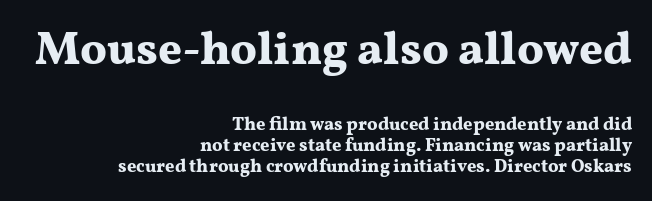
Q: Is the text bold? A: Yes.
Q: Is the text italic (slanted)? A: No, it is upright.
Q: Is the typeface a serif or a sans-serif typeface? A: Serif.
Q: Is the text underlined? A: No.
Q: How is the paragraph aligned? A: Right-aligned.
Q: Is the spacing between letters normal or unusually wide? A: Normal.
Q: Which block of text is set in a larger size, the first (top) or the second (bottom)? A: The first (top) one.
Q: Width (condensed, normal, or wide)? A: Wide.
Q: Stroke contrast? A: Medium.
Q: x-height? A: Medium.
Q: Monospaced? A: No.
